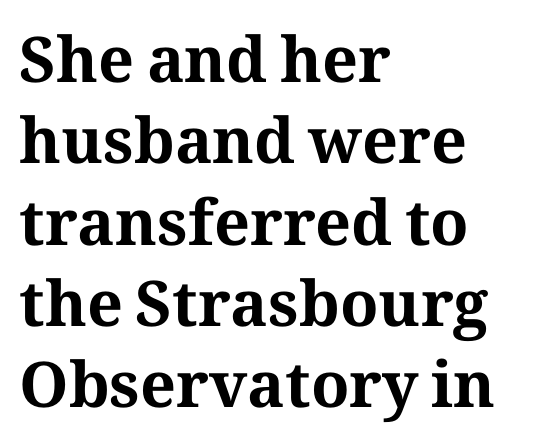
Q: Is the text bold? A: Yes.
Q: Is the text italic (slanted)? A: No, it is upright.
Q: Is the typeface a serif or a sans-serif typeface? A: Serif.
Q: Is the text underlined? A: No.
Q: How is the paragraph aligned? A: Left-aligned.
Q: Is the spacing between letters normal or unusually wide? A: Normal.
Q: Is the spacing between lines tight, normal or loose? A: Normal.
Q: Width (condensed, normal, or wide)? A: Normal.
Q: Stroke contrast? A: Medium.
Q: x-height? A: Medium.
Q: Monospaced? A: No.
